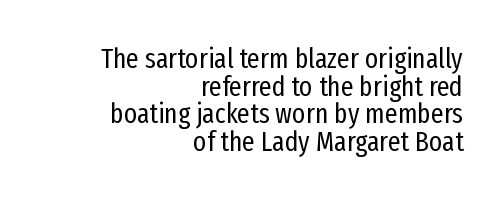
{"serif": "no", "italic": "no", "bold": "no", "weight": "regular", "width": "condensed", "stroke_contrast": "low", "x_height": "medium", "monospaced": "no", "underline": "no", "align": "right", "line_spacing": "tight", "line_spacing_ratio": 0.99, "letter_spacing": "normal", "letter_spacing_em": 0.0, "glyph_px": 28}
